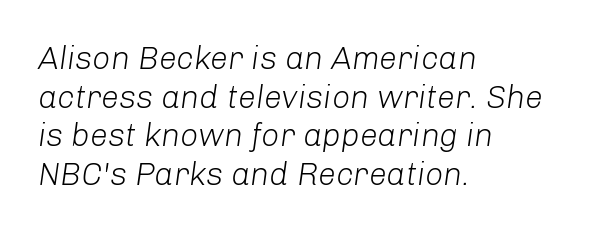
{"italic": "yes", "lean": "right", "slant_degrees": 8, "bold": "no", "weight": "light", "width": "normal", "stroke_contrast": "low", "x_height": "medium", "monospaced": "no", "underline": "no", "align": "left", "line_spacing_ratio": 1.21, "letter_spacing": "normal", "letter_spacing_em": 0.0, "glyph_px": 32}
